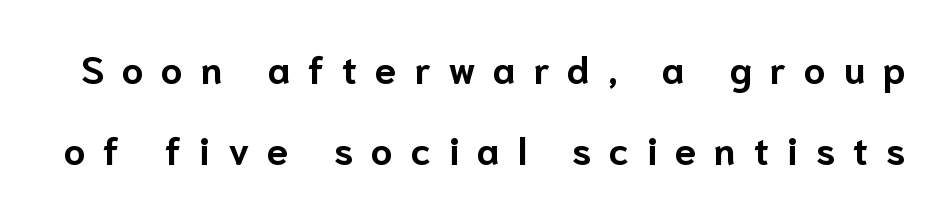
Q: Is the text bold? A: Yes.
Q: Is the text italic (slanted)? A: No, it is upright.
Q: Is the typeface a serif or a sans-serif typeface? A: Sans-serif.
Q: Is the text underlined? A: No.
Q: Is the spacing between letters normal or unusually wide? A: Unusually wide.
Q: Is the spacing between lines tight, normal or loose? A: Loose.
Q: Width (condensed, normal, or wide)? A: Normal.
Q: Stroke contrast? A: Low.
Q: x-height? A: Medium.
Q: Monospaced? A: No.
